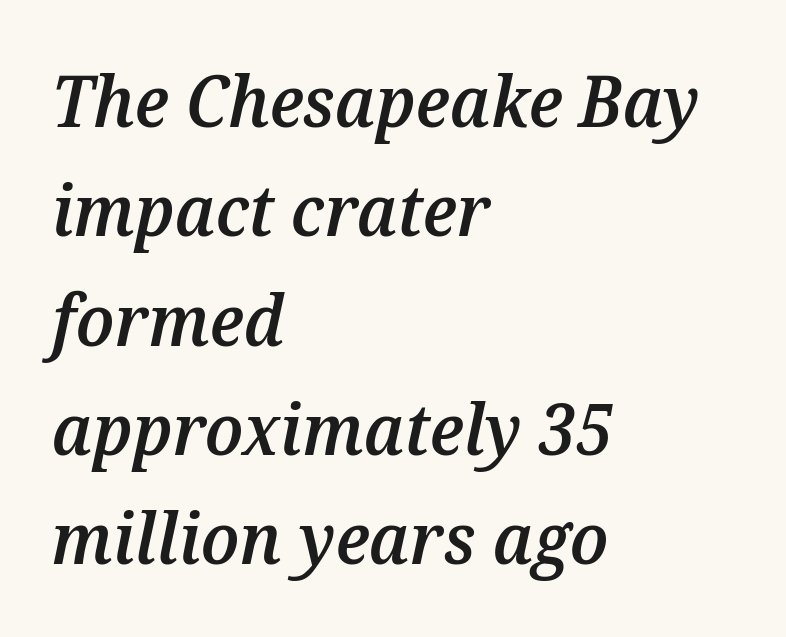
Q: Is the text bold? A: Semi-bold.
Q: Is the text italic (slanted)? A: Yes, it leans right by about 12 degrees.
Q: Is the text underlined? A: No.
Q: How is the paragraph aligned? A: Left-aligned.
Q: Is the spacing between letters normal or unusually wide? A: Normal.
Q: Is the spacing between lines tight, normal or loose? A: Normal.
Q: Width (condensed, normal, or wide)? A: Normal.
Q: Stroke contrast? A: Medium.
Q: x-height? A: Medium.
Q: Monospaced? A: No.
